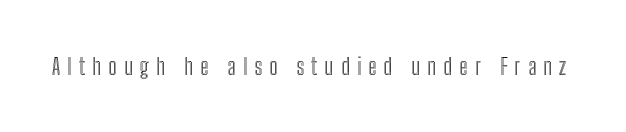
{"italic": "no", "underline": "no", "letter_spacing": "wide", "letter_spacing_em": 0.31, "glyph_px": 23}
